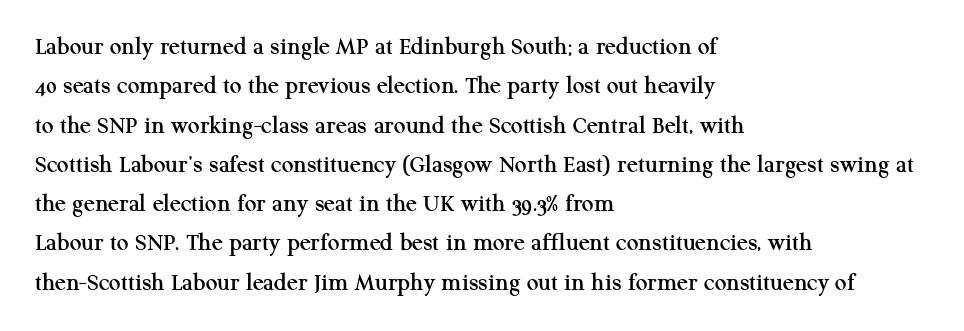
{"italic": "no", "underline": "no", "align": "left", "line_spacing": "normal", "line_spacing_ratio": 1.51, "letter_spacing": "normal", "letter_spacing_em": 0.0, "glyph_px": 26}
